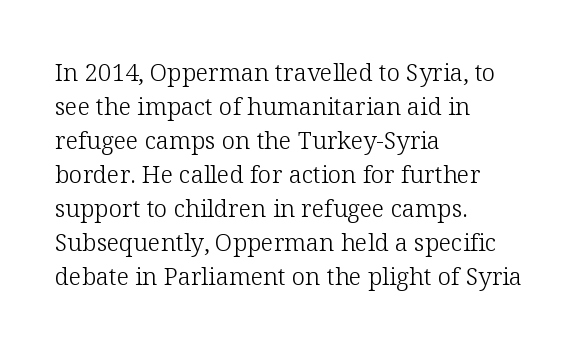
Q: Is the text bold? A: No.
Q: Is the text italic (slanted)? A: No, it is upright.
Q: Is the text underlined? A: No.
Q: How is the paragraph aligned? A: Left-aligned.
Q: Is the spacing between letters normal or unusually wide? A: Normal.
Q: Is the spacing between lines tight, normal or loose? A: Normal.
